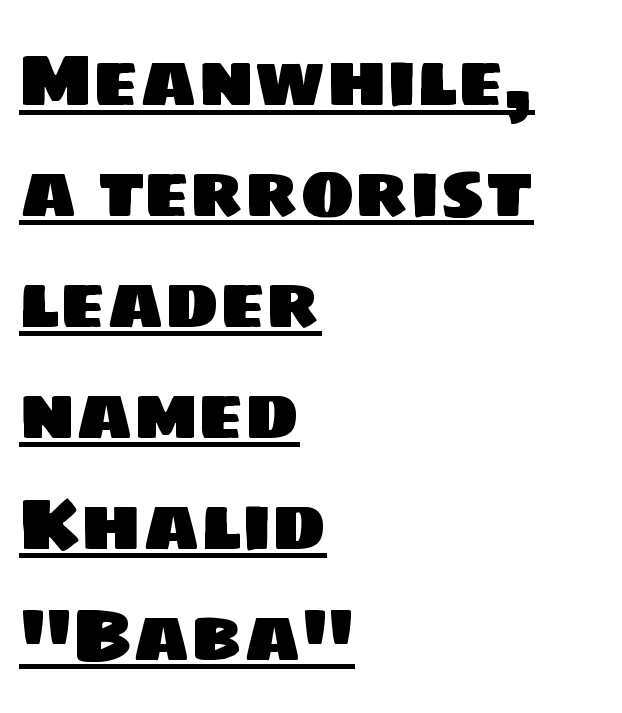
{"serif": "no", "width": "normal", "stroke_contrast": "low", "x_height": "large", "monospaced": "no", "underline": "yes", "align": "left", "line_spacing": "normal", "line_spacing_ratio": 1.52, "letter_spacing": "normal", "letter_spacing_em": 0.0, "glyph_px": 73}
